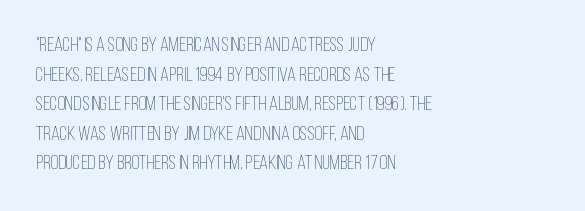
Q: Is the text bold? A: No.
Q: Is the text italic (slanted)? A: No, it is upright.
Q: Is the text underlined? A: No.
Q: How is the paragraph aligned? A: Left-aligned.
Q: Is the spacing between letters normal or unusually wide? A: Normal.
Q: Is the spacing between lines tight, normal or loose? A: Normal.
